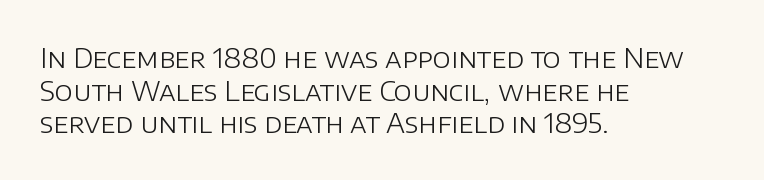
The image shows 27 px text type, upright; set left-aligned, line spacing 1.21x, normal letter spacing, not underlined.
